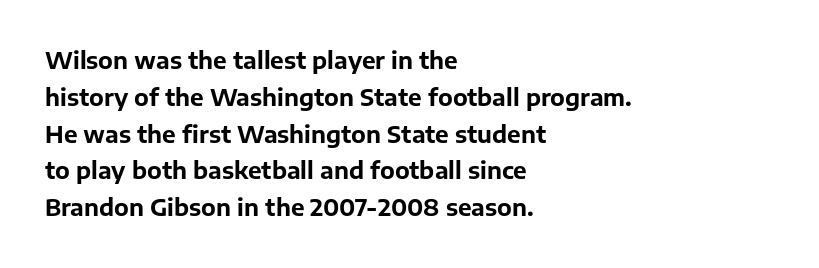
The passage shown stacks its lines at a standard gap. The rag falls on the right side of this text block. Nope, not italic — everything's standing straight. Rule under the text: the space is simply empty. The face used here is rendered with its standard letterfit.
